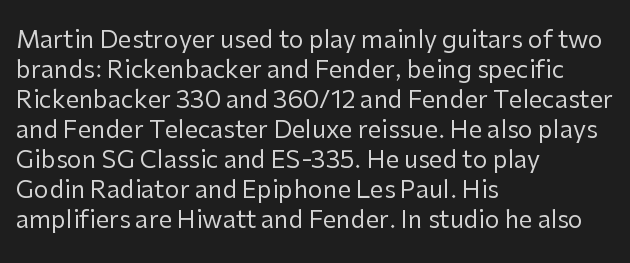
{"italic": "no", "bold": "no", "underline": "no", "align": "left", "line_spacing": "normal", "line_spacing_ratio": 1.25, "letter_spacing": "normal", "letter_spacing_em": 0.0, "glyph_px": 24}
